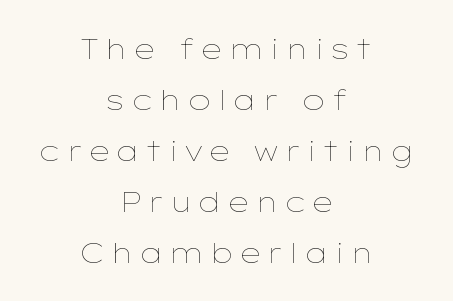
{"italic": "no", "bold": "no", "weight": "thin", "width": "wide", "stroke_contrast": "low", "x_height": "medium", "monospaced": "no", "underline": "no", "align": "center", "line_spacing_ratio": 1.82, "glyph_px": 28}
